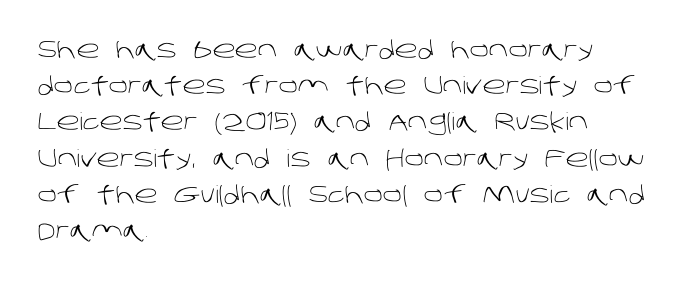
The foot of each line stays bare and open. Between one letter and the next there's only the usual sliver of space. The paragraph shown leans on its left margin. Whoever set this chose a conventional vertical rhythm. The strokes are not fattened; the text isn't bold.
